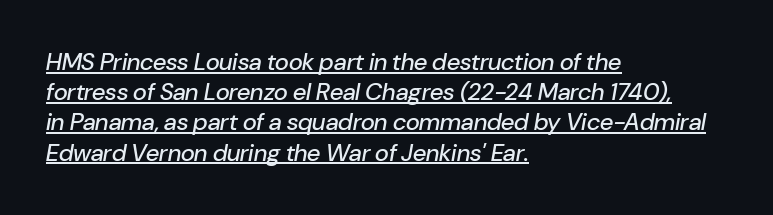
The image shows 24 px text type, italic (leaning right); set left-aligned, normal line spacing (1.26x), normal letter spacing, underlined.
